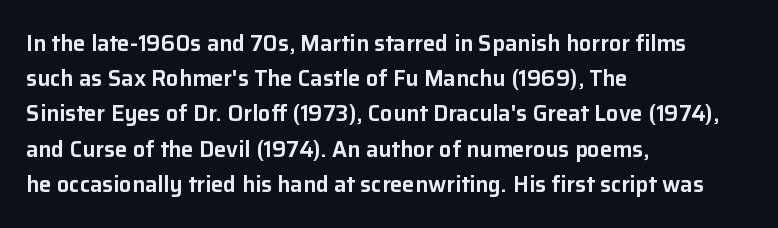
The image shows 22 px text type, upright; set left-aligned, normal line spacing (1.6x), normal letter spacing, not underlined.
